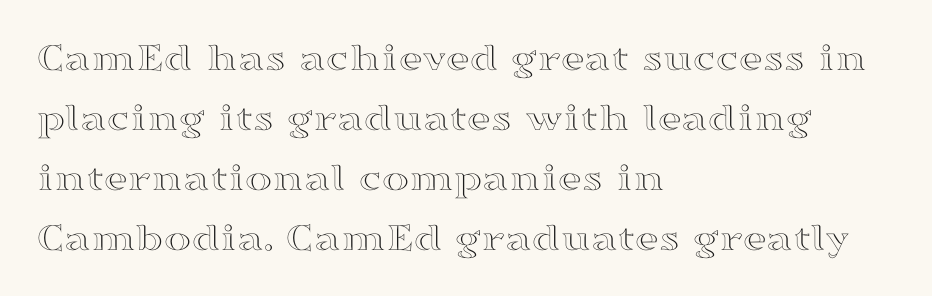
Default kerning and tracking; the words read as compact shapes. Underlining? Definitely not there. The ragged edge is on the right, which tells us the setting is flush left. Reading down the column, the eye jumps a familiar distance to each next line. The passage shown is typed in a proportional face where columns would drift.
